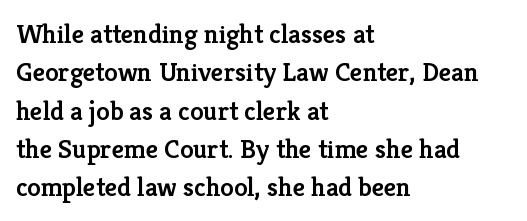
{"italic": "no", "bold": "semi", "underline": "no", "align": "left", "line_spacing": "normal", "line_spacing_ratio": 1.42, "letter_spacing": "normal", "letter_spacing_em": 0.0, "glyph_px": 27}
